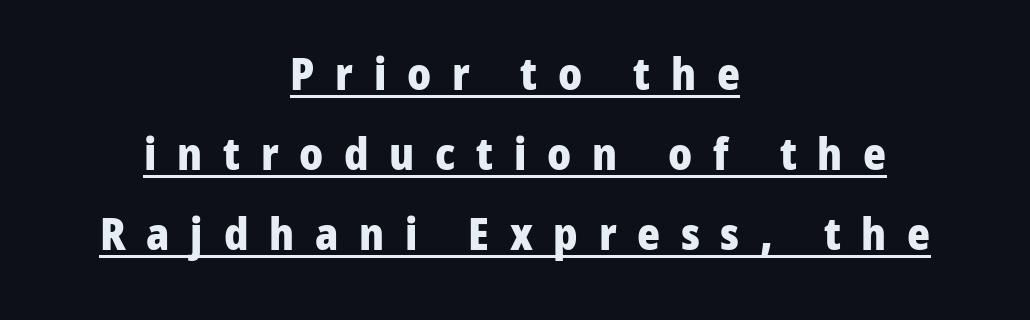
{"serif": "no", "italic": "no", "bold": "yes", "weight": "heavy", "width": "normal", "stroke_contrast": "low", "x_height": "medium", "monospaced": "no", "underline": "yes", "align": "center", "line_spacing_ratio": 1.82, "letter_spacing": "wide", "letter_spacing_em": 0.47, "glyph_px": 44}
